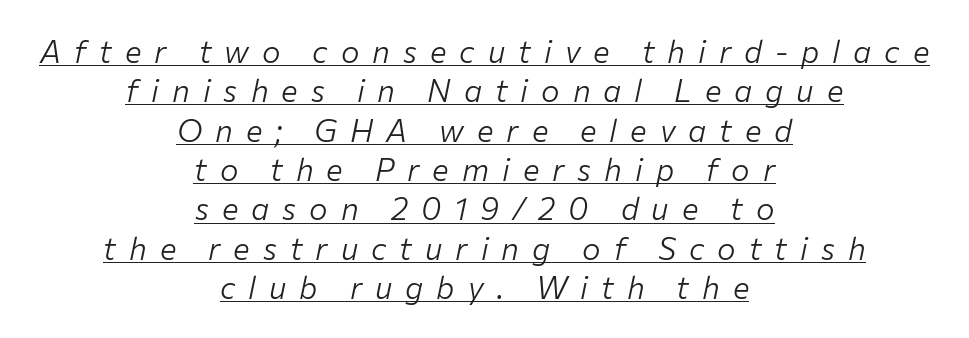
The image shows 31 px light type, italic (leaning right); set centered, normal line spacing (1.27x), unusually wide letter spacing (+0.42 em), underlined; low stroke contrast and a medium x-height.
